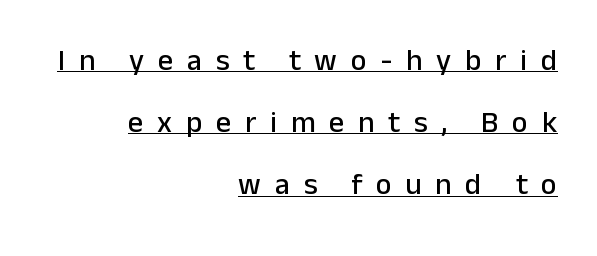
Does the type have serifs? No, each stem ends abruptly. This sample uses an upright cut, with every glyph sitting square on the baseline. Does extra space separate the letters? Yes, quite a lot of it. Every row of glyphs terminates at an identical x-position on the right. Reading down the column, the eye jumps a long way to each next line. The glyphs are accompanied by a horizontal stroke just below them.
